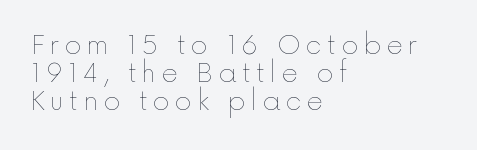
Q: Is the text bold? A: No.
Q: Is the text italic (slanted)? A: No, it is upright.
Q: Is the text underlined? A: No.
Q: How is the paragraph aligned? A: Left-aligned.
Q: Is the spacing between letters normal or unusually wide? A: Unusually wide.
Q: Is the spacing between lines tight, normal or loose? A: Tight.
